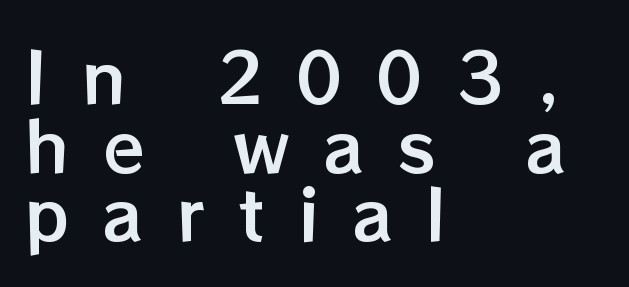
The image shows 68 px text type, upright; set left-aligned, tight line spacing (1.01x), unusually wide letter spacing (+0.49 em), not underlined; low stroke contrast and a medium x-height.
